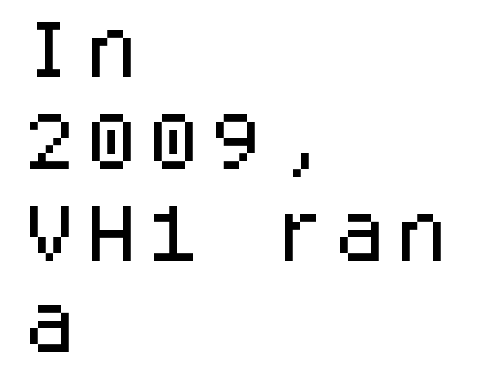
The image shows 62 px sans-serif type, upright, monospaced; set left-aligned, normal line spacing (1.48x), normal letter spacing, not underlined; low stroke contrast and a large x-height.
